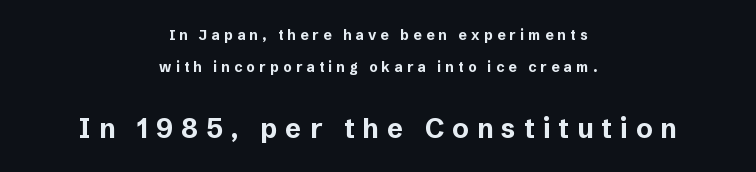
Compared with a flush-left layout, this one balances lines on the center instead. The letters are spread apart with noticeably loose tracking. Compared with an ordinary text face, these strokes are far heavier — a full bold. The leading is generous, giving the passage an open texture. The passage shown begins with its smaller block and ends with its larger one. In terms of posture, this sample is upright.
